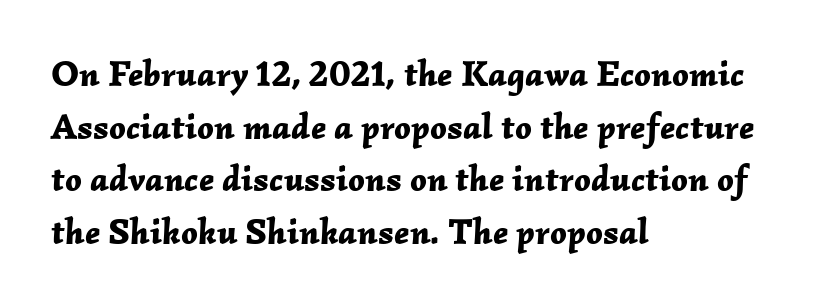
This block has exactly the height ordinary leading produces. Short and long lines alike share a common starting point at left. Underline: absent. Style check: oblique. How heavy is the stroke? Heavy — this is a bold.
